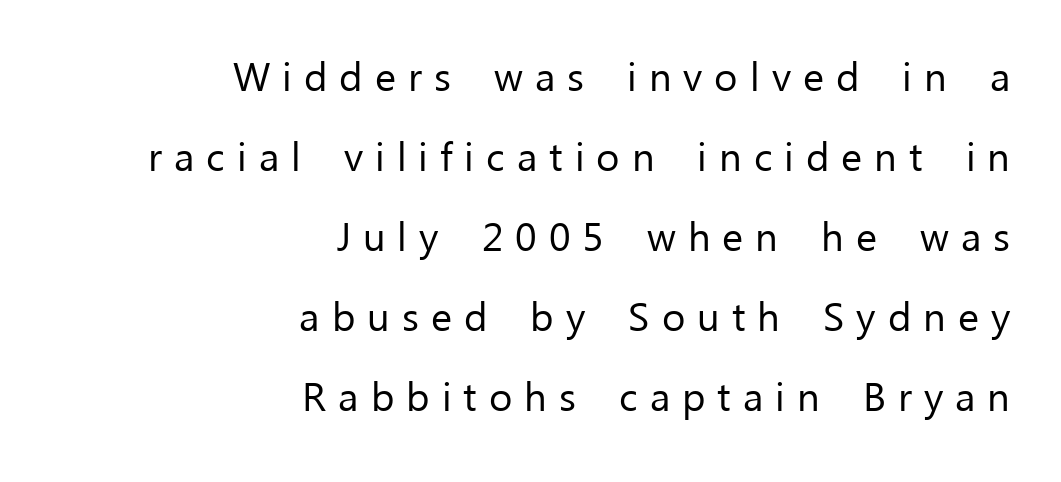
The image shows 40 px regular-weight sans-serif type, upright; set right-aligned, loose line spacing (2.0x), unusually wide letter spacing (+0.3 em), not underlined; low stroke contrast and a medium x-height.
